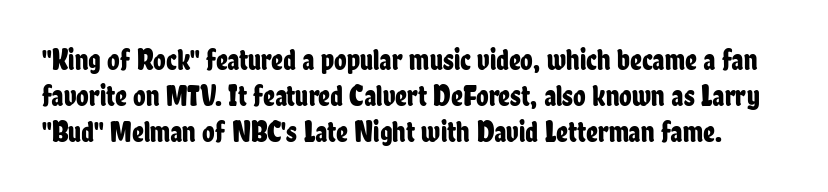
Q: Is the text italic (slanted)? A: No, it is upright.
Q: Is the typeface a serif or a sans-serif typeface? A: Sans-serif.
Q: Is the text underlined? A: No.
Q: Is the spacing between letters normal or unusually wide? A: Normal.
Q: Is the spacing between lines tight, normal or loose? A: Normal.
Q: Width (condensed, normal, or wide)? A: Condensed.
Q: Stroke contrast? A: Low.
Q: x-height? A: Medium.
Q: Monospaced? A: No.
